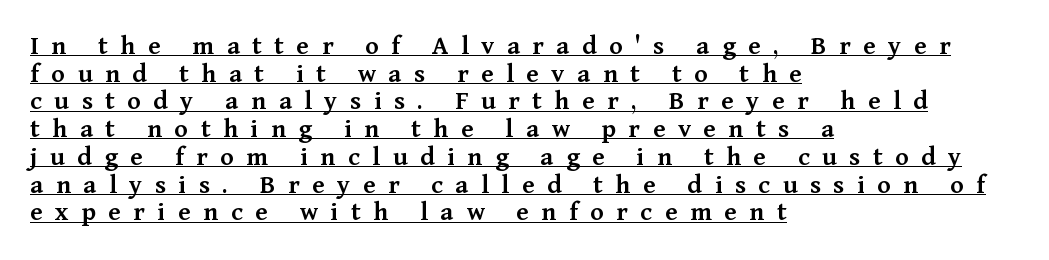
You can tell it's not italic because the verticals are truly vertical. The passage shown stacks its lines with hardly any gap. Tracking value appears strongly positive — letters spread wide. You can tell from the footed stems that serif type was used. This rendering features underlined lettering. A typesetter would call this proportional, since set widths differ per character.
